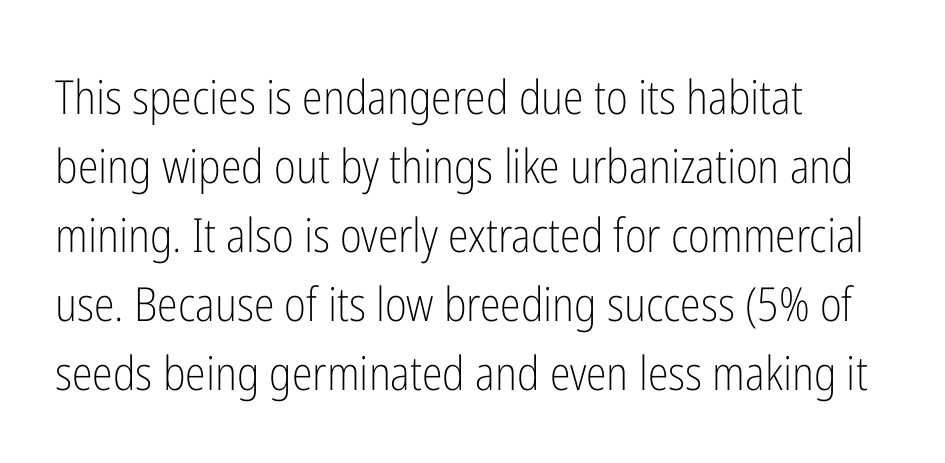
{"serif": "no", "italic": "no", "bold": "no", "weight": "light", "width": "condensed", "stroke_contrast": "low", "x_height": "medium", "monospaced": "no", "underline": "no", "align": "left", "line_spacing": "normal", "line_spacing_ratio": 1.47, "letter_spacing": "normal", "letter_spacing_em": 0.0, "glyph_px": 47}
